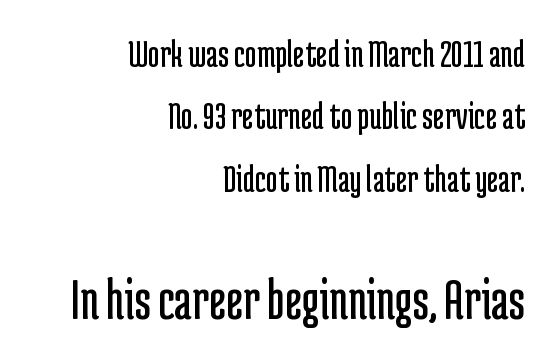
{"serif": "no", "italic": "no", "bold": "no", "weight": "regular", "width": "condensed", "stroke_contrast": "low", "x_height": "medium", "monospaced": "no", "underline": "no", "align": "right", "line_spacing": "normal", "line_spacing_ratio": 1.56, "letter_spacing": "normal", "letter_spacing_em": 0.0, "larger_block": "second", "size_ratio": 1.5, "glyph_px": 60}
